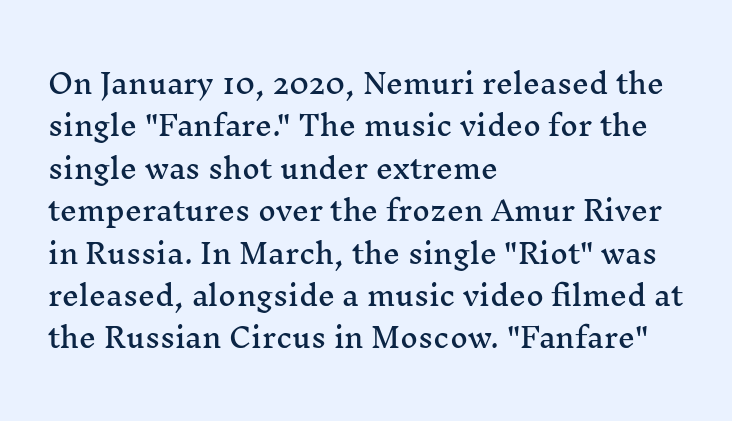
Successive baselines arrive at the customary interval. Tall strokes in this sample are plumb rather than angled. Where is the straight margin? On the left. Lines of text with bare space underneath. Each word holds together tightly as a unit, with standard inter-letter gaps.
